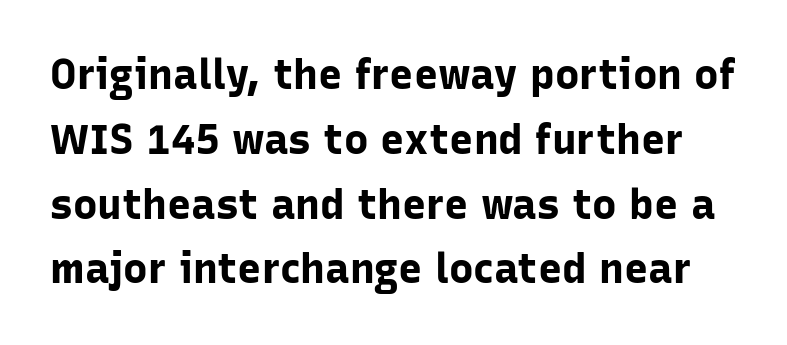
The image shows 41 px bold sans-serif type, upright; set normal line spacing (1.58x), normal letter spacing, not underlined; low stroke contrast and a medium x-height.
